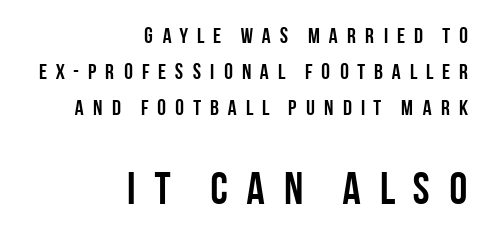
{"serif": "no", "italic": "no", "bold": "yes", "weight": "semibold", "width": "condensed", "stroke_contrast": "low", "x_height": "large", "monospaced": "no", "underline": "no", "align": "right", "line_spacing": "normal", "line_spacing_ratio": 1.63, "letter_spacing": "wide", "letter_spacing_em": 0.33, "larger_block": "second", "size_ratio": 2.05, "glyph_px": 45}
